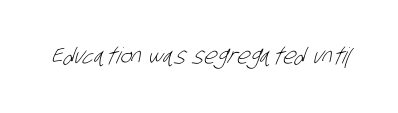
{"bold": "no", "underline": "no", "letter_spacing": "normal", "letter_spacing_em": 0.0, "glyph_px": 22}
